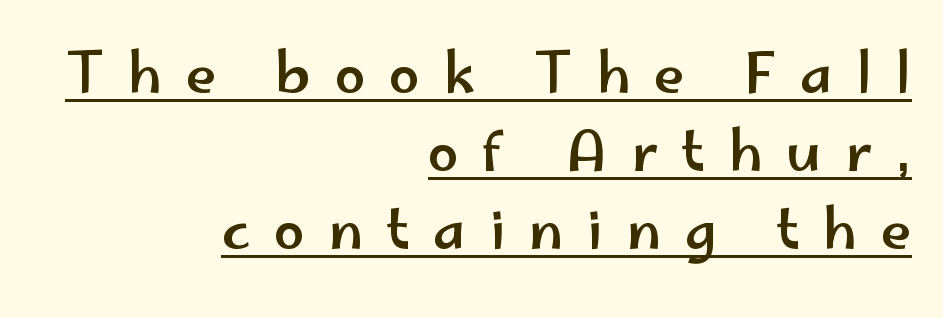
{"serif": "no", "italic": "no", "width": "wide", "stroke_contrast": "low", "x_height": "small", "monospaced": "no", "underline": "yes", "align": "right", "line_spacing": "normal", "line_spacing_ratio": 1.42, "letter_spacing": "wide", "letter_spacing_em": 0.43, "glyph_px": 55}
